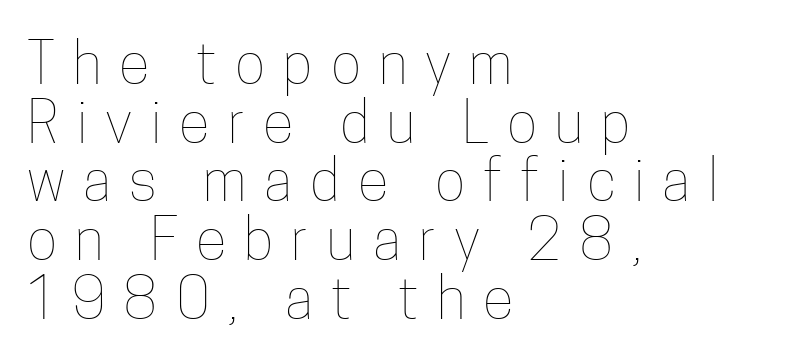
The image shows 57 px thin, condensed type, upright; set left-aligned, tight line spacing (1.03x), unusually wide letter spacing (+0.32 em), not underlined; low stroke contrast and a medium x-height.
